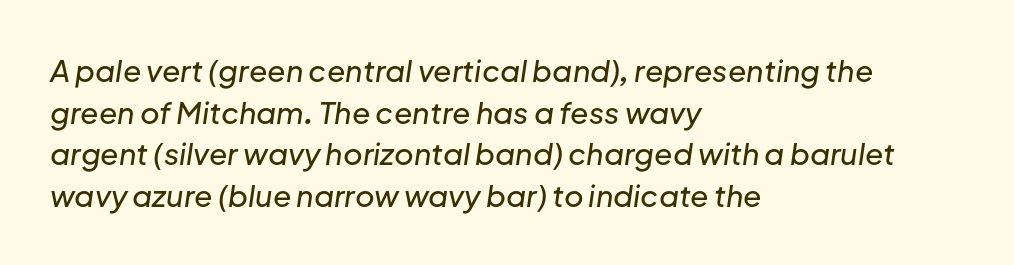
Q: Is the text italic (slanted)? A: Yes, it leans right by about 8 degrees.
Q: Is the text underlined? A: No.
Q: How is the paragraph aligned? A: Left-aligned.
Q: Is the spacing between letters normal or unusually wide? A: Normal.
Q: Is the spacing between lines tight, normal or loose? A: Normal.
Q: Width (condensed, normal, or wide)? A: Normal.
Q: Stroke contrast? A: Low.
Q: x-height? A: Medium.
Q: Monospaced? A: No.
